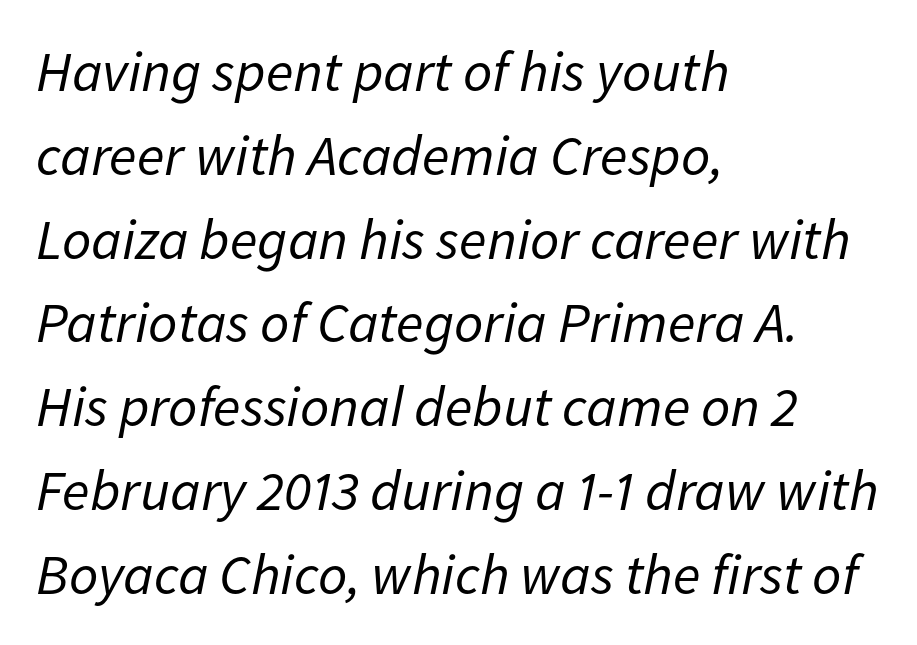
The image shows 57 px regular-weight type, italic (leaning right); set left-aligned, normal line spacing (1.47x), normal letter spacing, not underlined; low stroke contrast and a medium x-height.
